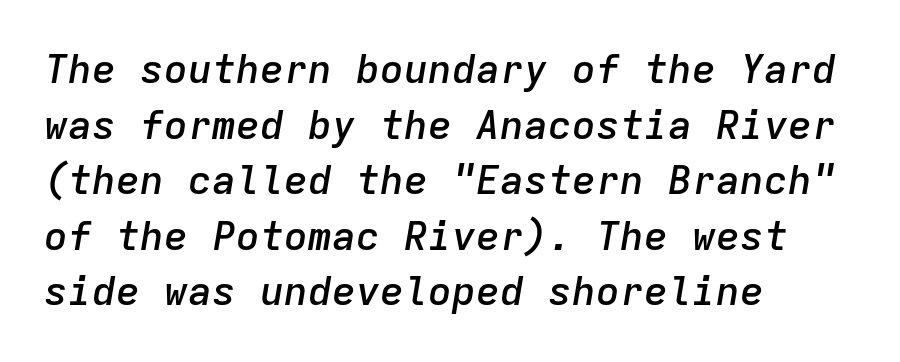
Q: Is the text bold? A: Semi-bold.
Q: Is the text italic (slanted)? A: Yes, it leans right by about 9 degrees.
Q: Is the text underlined? A: No.
Q: How is the paragraph aligned? A: Left-aligned.
Q: Is the spacing between letters normal or unusually wide? A: Normal.
Q: Is the spacing between lines tight, normal or loose? A: Normal.
Q: Width (condensed, normal, or wide)? A: Normal.
Q: Stroke contrast? A: Low.
Q: x-height? A: Medium.
Q: Monospaced? A: Yes.
